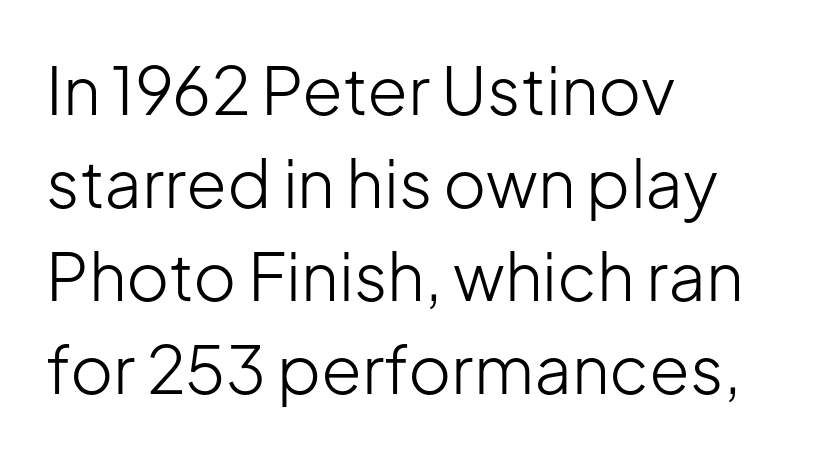
The rendering uses natural spacing where letterforms have individual widths. This rendering uses left alignment, leaving the right contour irregular. Nobody drew a line under any word here. If you measured baseline to baseline, you'd find a middling distance. Do the letters lean? They stand straight. Each stroke keeps to a modest, everyday thickness or less.
